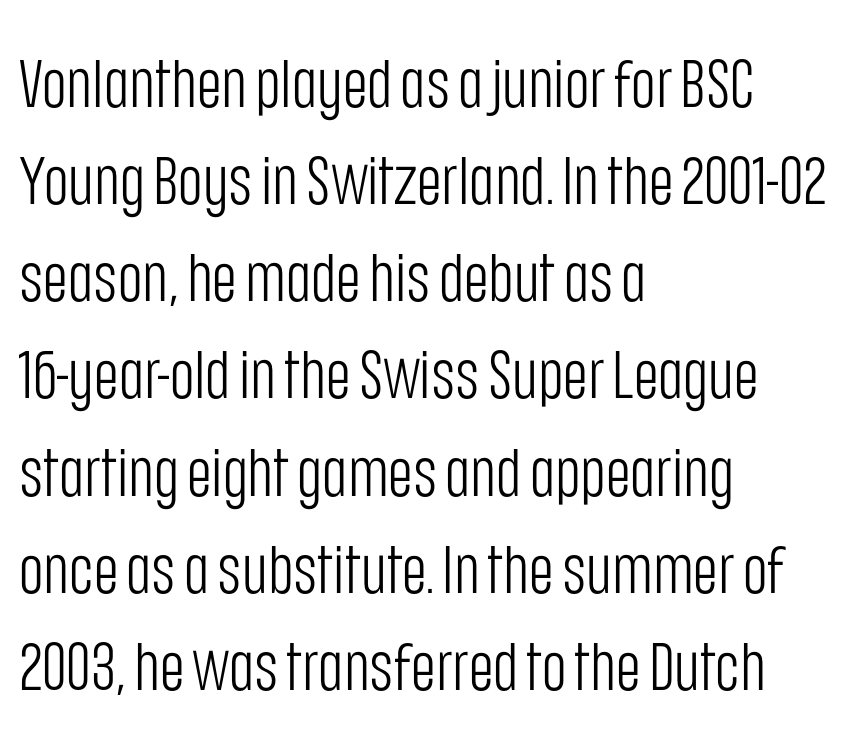
Q: Is the text bold? A: No.
Q: Is the text italic (slanted)? A: No, it is upright.
Q: Is the typeface a serif or a sans-serif typeface? A: Sans-serif.
Q: Is the text underlined? A: No.
Q: How is the paragraph aligned? A: Left-aligned.
Q: Is the spacing between letters normal or unusually wide? A: Normal.
Q: Is the spacing between lines tight, normal or loose? A: Normal.
Q: Width (condensed, normal, or wide)? A: Condensed.
Q: Stroke contrast? A: Low.
Q: x-height? A: Large.
Q: Monospaced? A: No.
